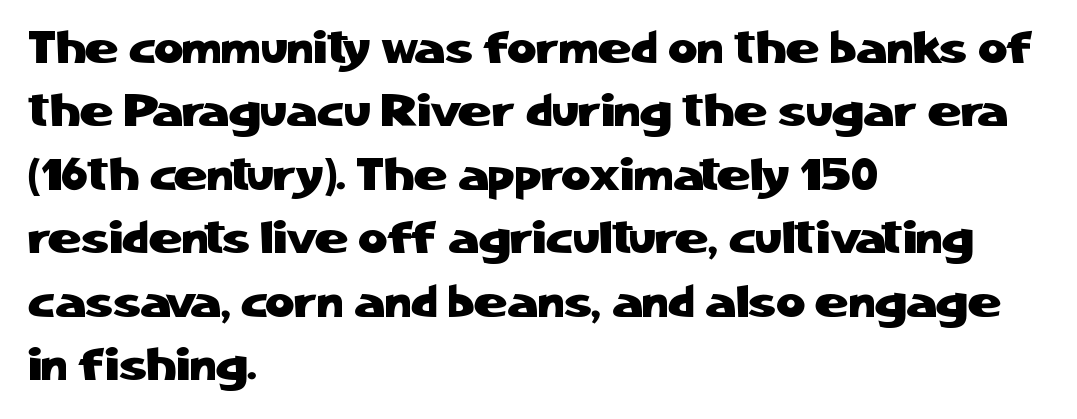
{"serif": "no", "italic": "no", "width": "normal", "stroke_contrast": "low", "x_height": "medium", "monospaced": "no", "underline": "no", "align": "left", "line_spacing": "normal", "line_spacing_ratio": 1.41, "letter_spacing": "normal", "letter_spacing_em": 0.0, "glyph_px": 45}
